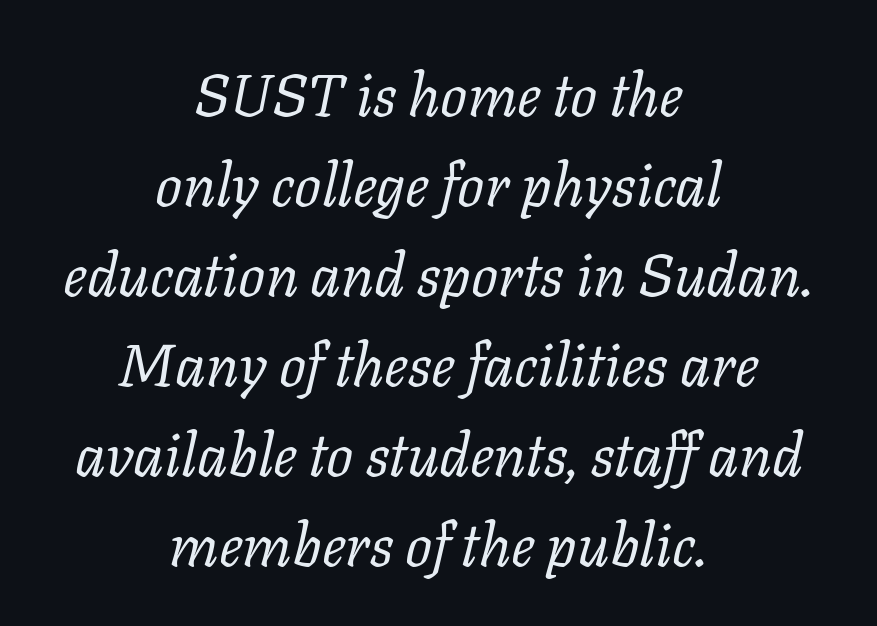
Is this a fixed-width face? No — the glyphs have proportional, varying widths. Is the letter spacing exaggerated? No — it looks like the ordinary default. The paragraph has two soft edges and a firm central axis. The area under the type is left untouched. Is the type heavy? It reads as light-to-regular instead.
